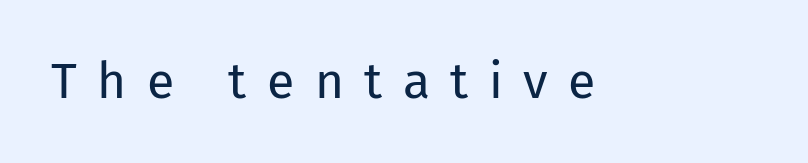
Q: Is the text bold? A: No.
Q: Is the text italic (slanted)? A: No, it is upright.
Q: Is the typeface a serif or a sans-serif typeface? A: Sans-serif.
Q: Is the text underlined? A: No.
Q: Is the spacing between letters normal or unusually wide? A: Unusually wide.
Q: Width (condensed, normal, or wide)? A: Normal.
Q: Stroke contrast? A: Low.
Q: x-height? A: Medium.
Q: Monospaced? A: No.
